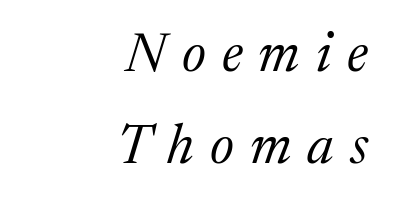
Q: Is the text bold? A: No.
Q: Is the text italic (slanted)? A: Yes, it leans right by about 17 degrees.
Q: Is the typeface a serif or a sans-serif typeface? A: Serif.
Q: Is the text underlined? A: No.
Q: How is the paragraph aligned? A: Right-aligned.
Q: Is the spacing between letters normal or unusually wide? A: Unusually wide.
Q: Is the spacing between lines tight, normal or loose? A: Normal.
Q: Width (condensed, normal, or wide)? A: Normal.
Q: Stroke contrast? A: Medium.
Q: x-height? A: Medium.
Q: Monospaced? A: No.
